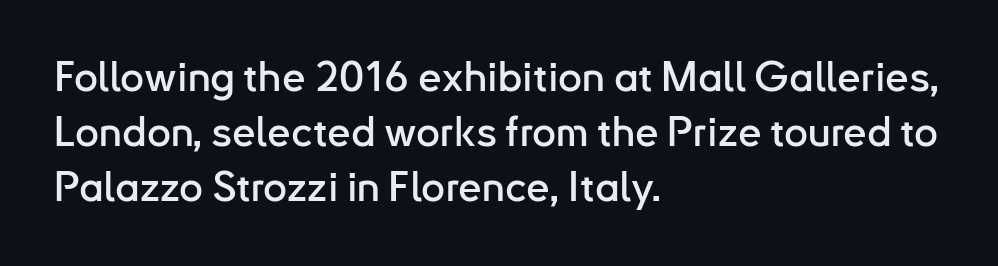
{"serif": "no", "italic": "no", "width": "normal", "stroke_contrast": "low", "x_height": "small", "monospaced": "no", "underline": "no", "align": "left", "line_spacing": "normal", "line_spacing_ratio": 1.31, "letter_spacing": "normal", "letter_spacing_em": 0.0, "glyph_px": 42}
